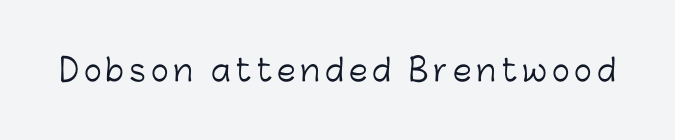
The image shows 30 px light sans-serif type, upright; set not underlined; low stroke contrast and a medium x-height.
